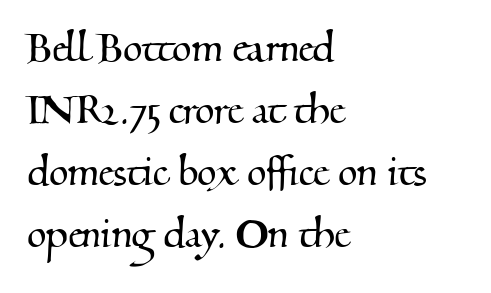
Leftover space on each line is placed entirely after the last word. Think of a printed novel: that variable character pitch is what you see here. The passage shown has conventional tracking throughout. Each letter's strokes conclude with small projecting serifs. Quick note: underline off.
